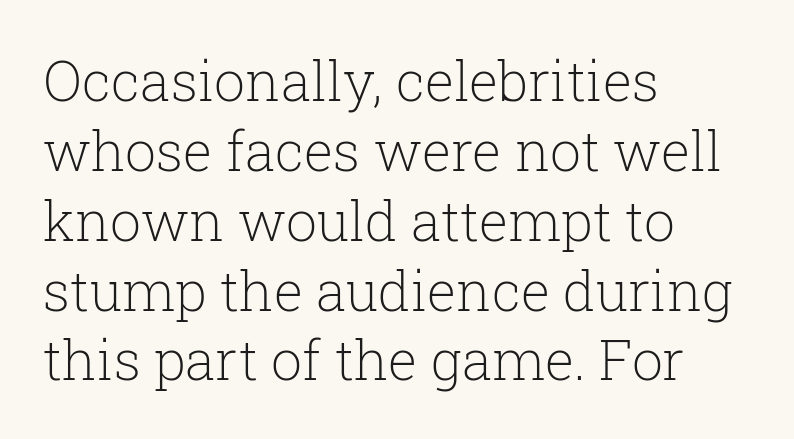
The image shows 55 px light serif type, upright; set left-aligned, normal line spacing (1.27x), normal letter spacing, not underlined; low stroke contrast and a medium x-height.
